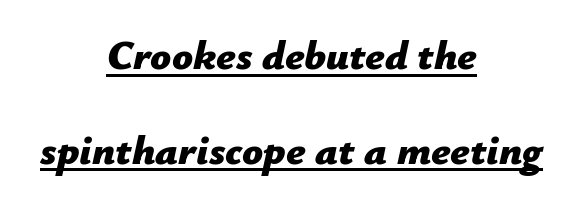
The image shows 41 px bold type, italic (leaning right); set centered, loose line spacing (2.31x), normal letter spacing, underlined; low stroke contrast and a medium x-height.
